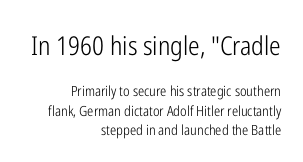
Italic: no, the glyphs are upright roman. Each word holds together tightly as a unit, with standard inter-letter gaps. Weight class: somewhere from thin through regular. Any mark beneath the type? The region is blank. Summary of vertical rhythm: regular, with standard interline spacing. The paragraph shown leans on its right margin.
